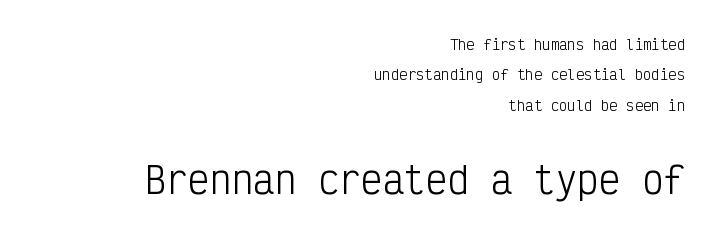
The image shows 36 px light, condensed sans-serif type, upright, monospaced; set right-aligned, loose line spacing (2.17x), normal letter spacing, not underlined; the second (bottom) block is 2.57x larger; low stroke contrast and a medium x-height.
